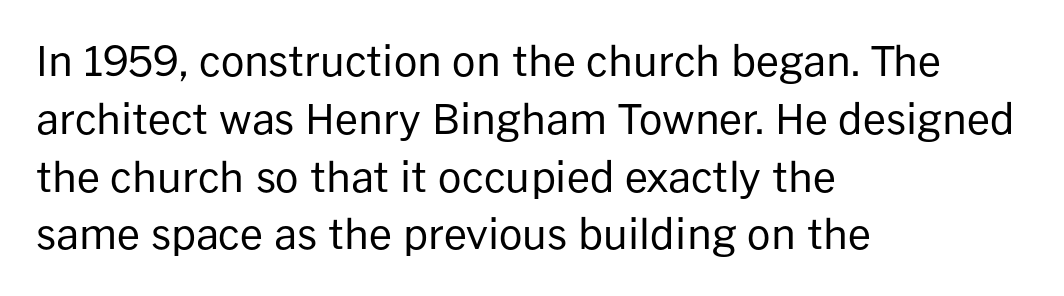
Does extra space separate the letters? No, they use regular spacing. Typographically, this falls in the sans-serif category. The compositor pushed each line to the left boundary. Upright lettering throughout. Compared with a typical body face, this is equally light or lighter still.
